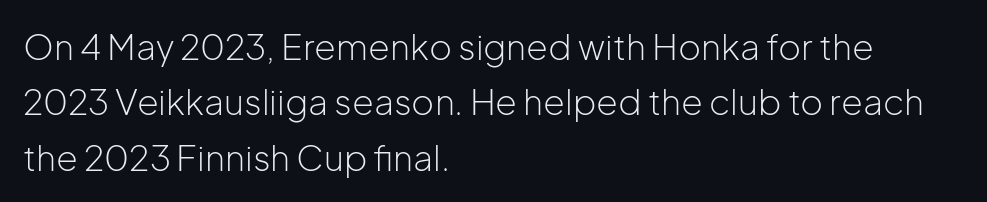
The image shows 35 px light sans-serif type, upright; set left-aligned, normal line spacing (1.58x), normal letter spacing, not underlined; low stroke contrast and a medium x-height.
